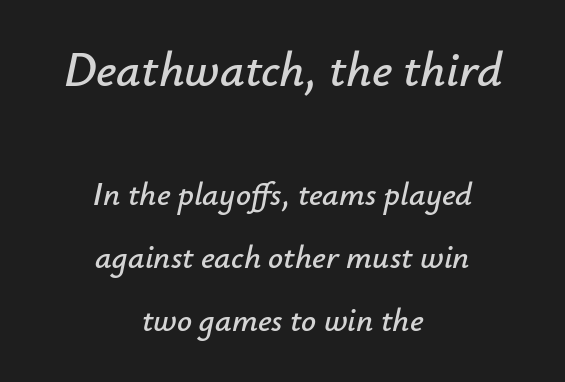
Leading is clearly above the norm, producing a sparse column. You could not count columns in this text — the font is proportionally spaced. The specimen omits any rule beneath the text block's lines. Horizontally, the lines are justified to the midpoint only. Quick note: italic. Reading top to bottom, the characters get smaller at the block break.
